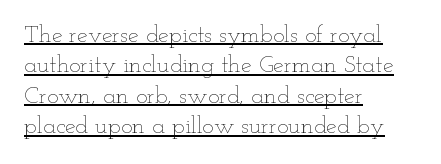
The image shows 24 px text type, upright; set left-aligned, normal line spacing (1.27x), normal letter spacing, underlined.
